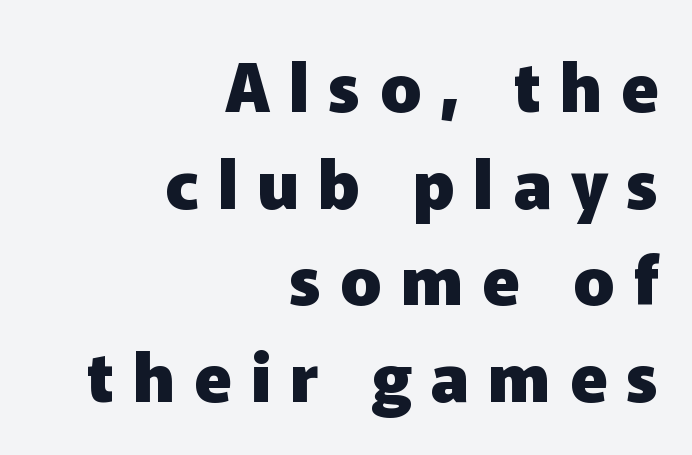
Q: Is the text bold? A: Yes.
Q: Is the text italic (slanted)? A: No, it is upright.
Q: Is the typeface a serif or a sans-serif typeface? A: Sans-serif.
Q: Is the text underlined? A: No.
Q: How is the paragraph aligned? A: Right-aligned.
Q: Is the spacing between letters normal or unusually wide? A: Unusually wide.
Q: Is the spacing between lines tight, normal or loose? A: Normal.
Q: Width (condensed, normal, or wide)? A: Normal.
Q: Stroke contrast? A: Low.
Q: x-height? A: Medium.
Q: Monospaced? A: No.
